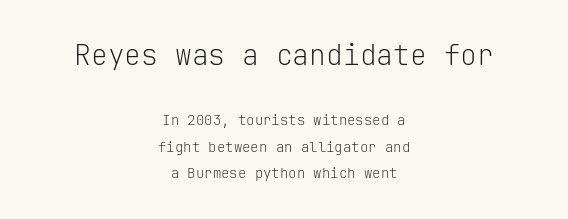
The image shows 28 px light sans-serif type, upright, monospaced; set centered, line spacing 1.86x, normal letter spacing, not underlined; the first (top) block is 2.0x larger; low stroke contrast and a medium x-height.
